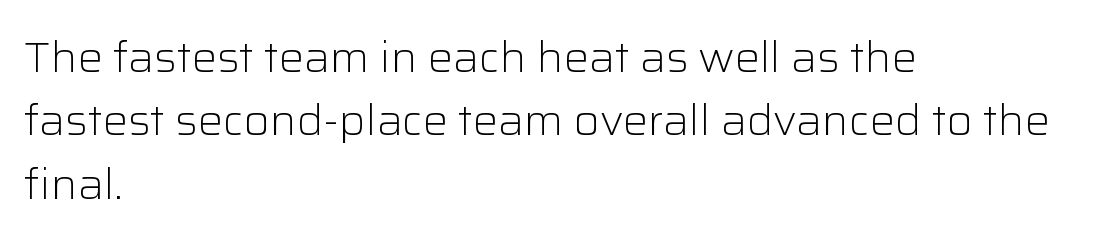
The image shows 42 px light sans-serif type, upright; set left-aligned, normal line spacing (1.51x), normal letter spacing, not underlined; low stroke contrast and a medium x-height.
